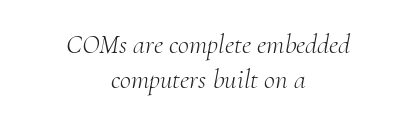
This sample keeps an unexceptional amount of space between lines. The rendering keeps characters at their native spacing. Is this a heavy cut? Hardly; it is regular or lighter. The area under the type is left untouched. The rag falls on both sides of this text block equally.
